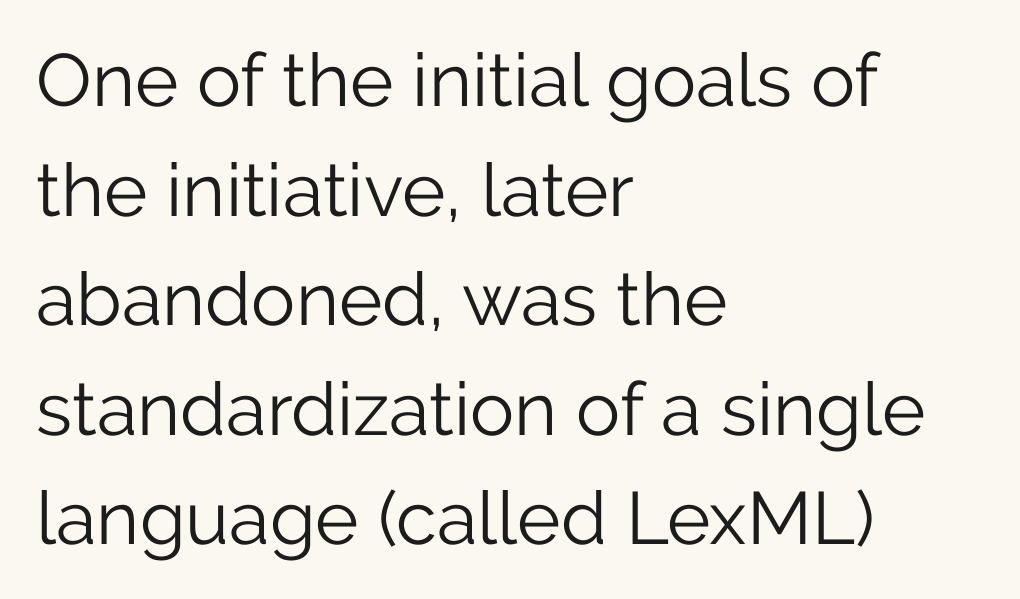
{"serif": "no", "italic": "no", "bold": "no", "weight": "light", "width": "normal", "stroke_contrast": "low", "x_height": "medium", "monospaced": "no", "underline": "no", "align": "left", "line_spacing": "normal", "line_spacing_ratio": 1.48, "letter_spacing": "normal", "letter_spacing_em": 0.0, "glyph_px": 74}
